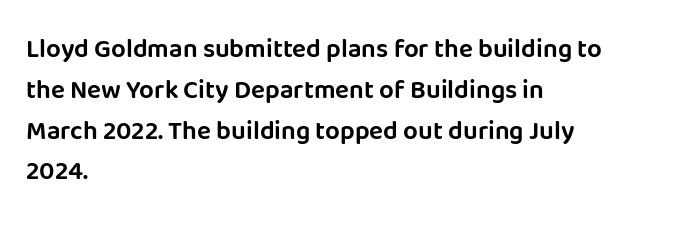
The space between consecutive lines is moderate. This sample uses plain, unmodified letter spacing. Layout note: lines flush left. No italicization has been applied; the sample stays upright. The passage shown is not underscored anywhere.
